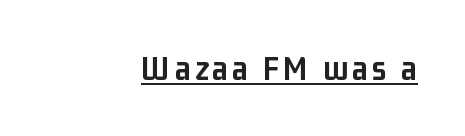
Q: Is the text bold? A: Yes.
Q: Is the text italic (slanted)? A: No, it is upright.
Q: Is the typeface a serif or a sans-serif typeface? A: Sans-serif.
Q: Is the text underlined? A: Yes.
Q: How is the paragraph aligned? A: Right-aligned.
Q: Width (condensed, normal, or wide)? A: Condensed.
Q: Stroke contrast? A: Low.
Q: x-height? A: Medium.
Q: Monospaced? A: No.
